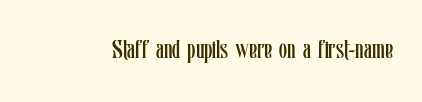
A roman cut, with each character standing at attention. Decoration check: the copy has no underline. The gaps between neighbouring characters are ordinary and unremarkable. Bold? No — there's no thickening of the strokes.
